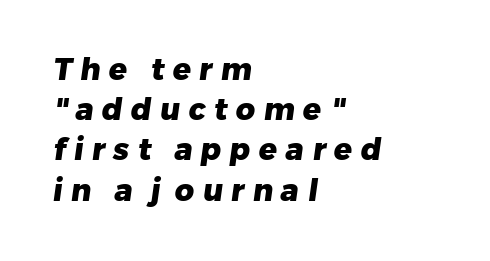
The image shows 30 px heavy sans-serif type; set left-aligned, normal line spacing (1.34x), unusually wide letter spacing (+0.28 em), not underlined; low stroke contrast and a medium x-height.
